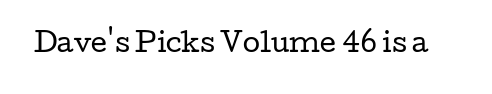
Q: Is the text bold? A: No.
Q: Is the text italic (slanted)? A: No, it is upright.
Q: Is the text underlined? A: No.
Q: Is the spacing between letters normal or unusually wide? A: Normal.
